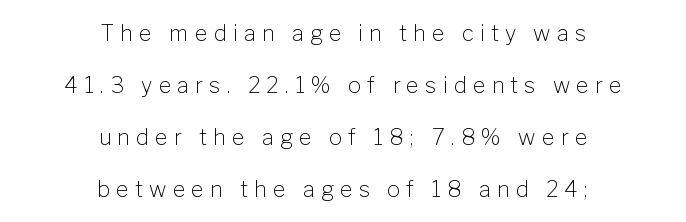
The image shows 22 px text type, upright; set centered, loose line spacing (2.36x), unusually wide letter spacing (+0.28 em), not underlined.
